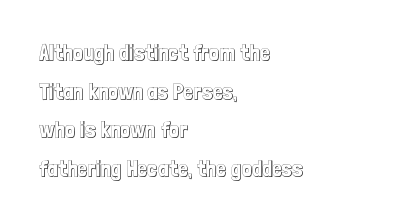
The paragraph has a hard left edge and a soft right edge. The specimen reads as upright at a glance. What stands out about the letter spacing? Nothing — it is the standard amount. No word sits above an underline.
